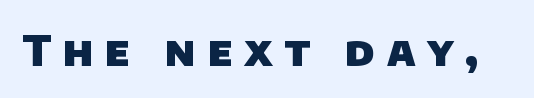
The glyphs in this specimen are sans serif. Typographic density is high because the face is bold. Short note: letters widely spaced. The glyphs are unaccompanied by any horizontal stroke below them. This sample has the flowing, uneven cadence of proportional lettering.
